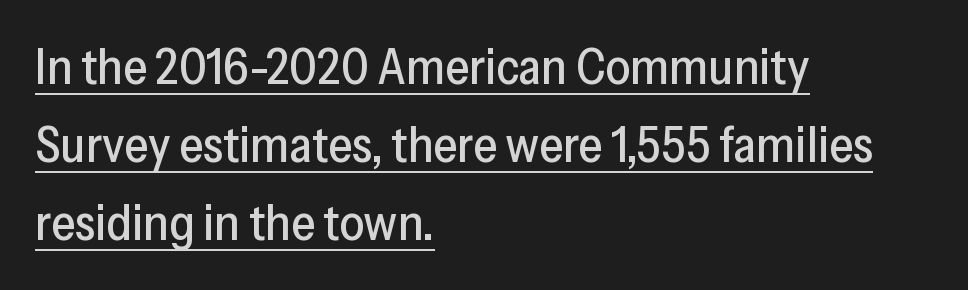
Q: Is the text italic (slanted)? A: No, it is upright.
Q: Is the typeface a serif or a sans-serif typeface? A: Sans-serif.
Q: Is the text underlined? A: Yes.
Q: How is the paragraph aligned? A: Left-aligned.
Q: Is the spacing between letters normal or unusually wide? A: Normal.
Q: Is the spacing between lines tight, normal or loose? A: Normal.
Q: Width (condensed, normal, or wide)? A: Normal.
Q: Stroke contrast? A: Low.
Q: x-height? A: Medium.
Q: Monospaced? A: No.
